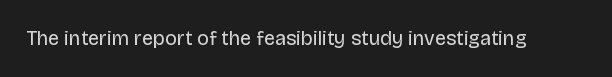
{"italic": "no", "bold": "no", "underline": "no", "letter_spacing": "normal", "letter_spacing_em": 0.0, "glyph_px": 20}
